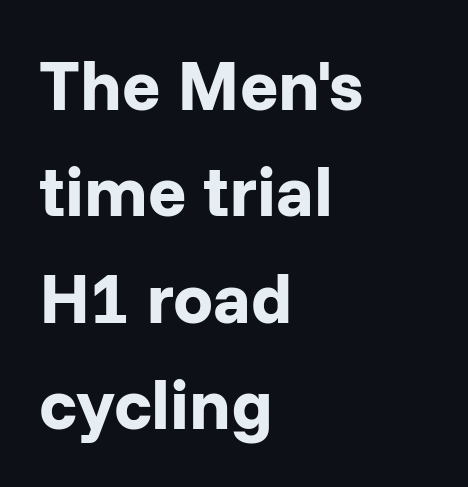
Q: Is the text bold? A: Yes.
Q: Is the text italic (slanted)? A: No, it is upright.
Q: Is the typeface a serif or a sans-serif typeface? A: Sans-serif.
Q: Is the text underlined? A: No.
Q: How is the paragraph aligned? A: Left-aligned.
Q: Is the spacing between letters normal or unusually wide? A: Normal.
Q: Is the spacing between lines tight, normal or loose? A: Normal.
Q: Width (condensed, normal, or wide)? A: Normal.
Q: Stroke contrast? A: Low.
Q: x-height? A: Medium.
Q: Monospaced? A: No.
